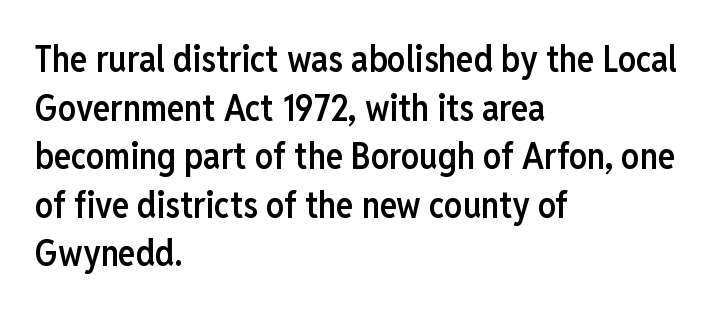
The image shows 36 px semibold, condensed sans-serif type, upright; set left-aligned, normal line spacing (1.35x), normal letter spacing, not underlined; low stroke contrast and a medium x-height.
